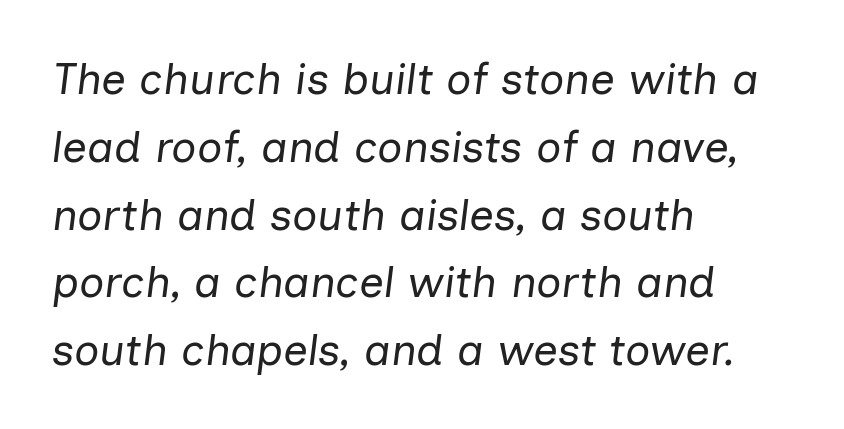
The face used here has a pronounced slope to its letters. If you measured baseline to baseline, you'd find a middling distance. Leftover space on each line is placed entirely after the last word. Varying glyph widths throughout — classic text-font behaviour.
